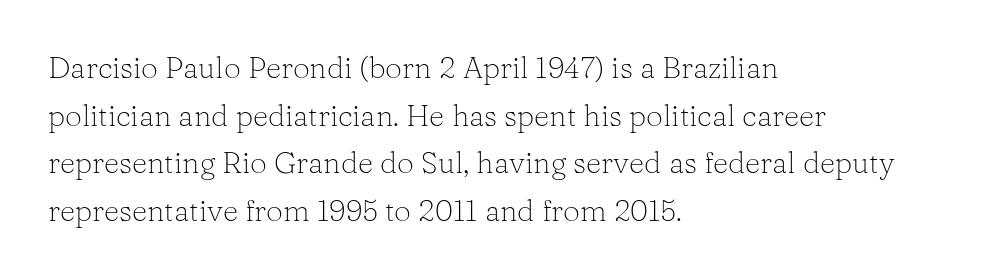
The image shows 30 px light serif type, upright; set left-aligned, normal line spacing (1.59x), normal letter spacing, not underlined; low stroke contrast and a medium x-height.
